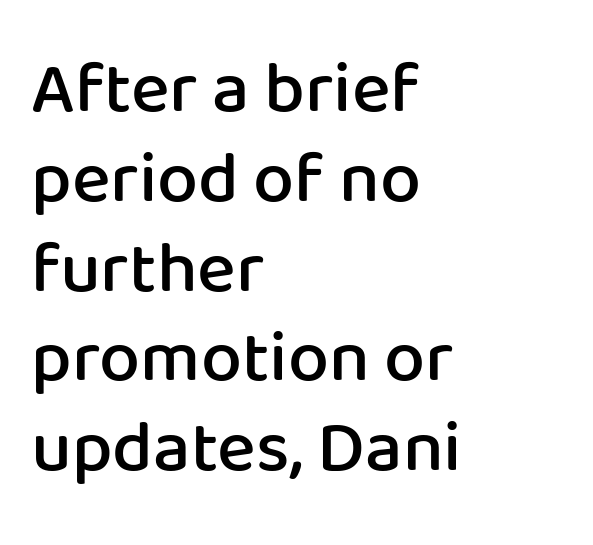
Check the space under the baseline: it is left empty. Caption: semibold face, moderately heavy strokes. Look at the tracking — it's just the regular setting, nothing added. Does the type have serifs? No, each stem ends abruptly. The setting favours the left margin, as ordinary paragraphs usually do.
